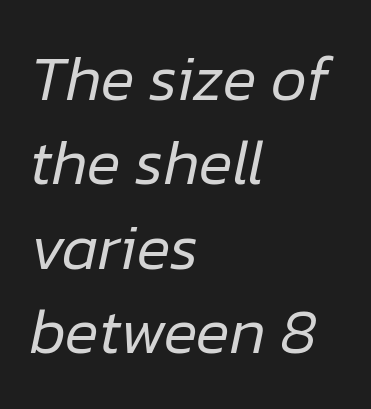
The image shows 63 px regular-weight type, italic (leaning right); set left-aligned, normal line spacing (1.34x), normal letter spacing, not underlined; low stroke contrast and a medium x-height.
